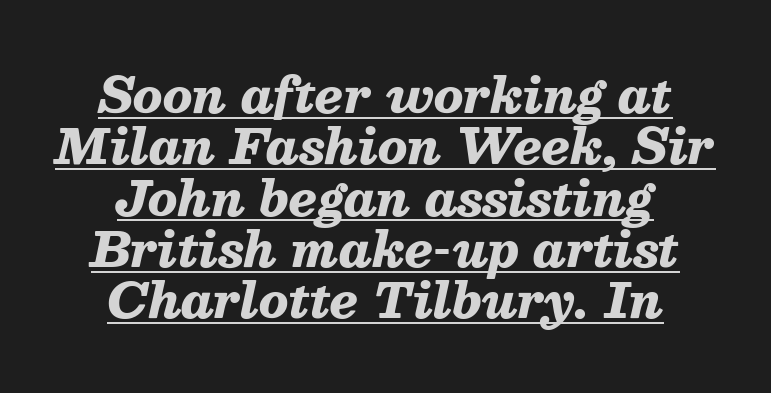
The image shows 48 px heavy type, italic (leaning right); set centered, tight line spacing (1.07x), normal letter spacing, underlined; medium stroke contrast and a medium x-height.
